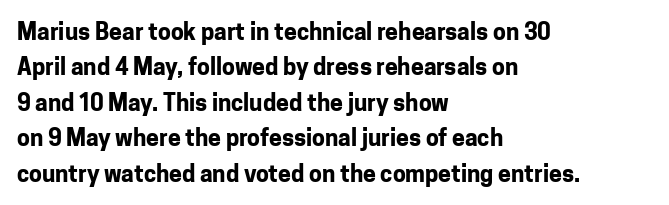
Q: Is the text bold? A: Yes.
Q: Is the text italic (slanted)? A: No, it is upright.
Q: Is the text underlined? A: No.
Q: How is the paragraph aligned? A: Left-aligned.
Q: Is the spacing between letters normal or unusually wide? A: Normal.
Q: Is the spacing between lines tight, normal or loose? A: Normal.
